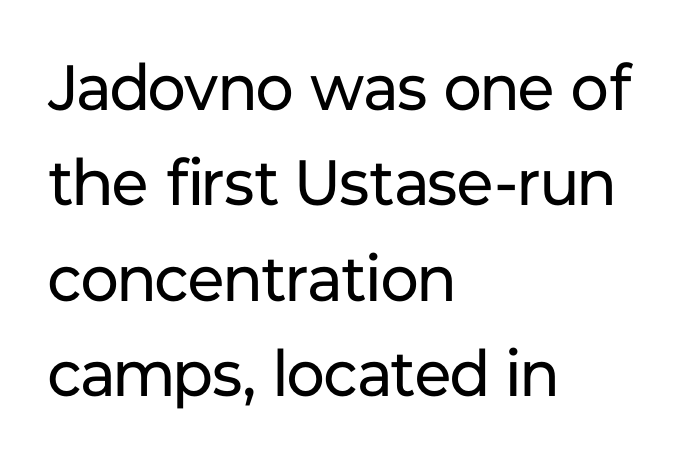
{"serif": "no", "italic": "no", "bold": "no", "weight": "regular", "width": "normal", "stroke_contrast": "low", "x_height": "medium", "monospaced": "no", "underline": "no", "align": "left", "line_spacing": "normal", "line_spacing_ratio": 1.49, "letter_spacing": "normal", "letter_spacing_em": 0.0, "glyph_px": 64}
